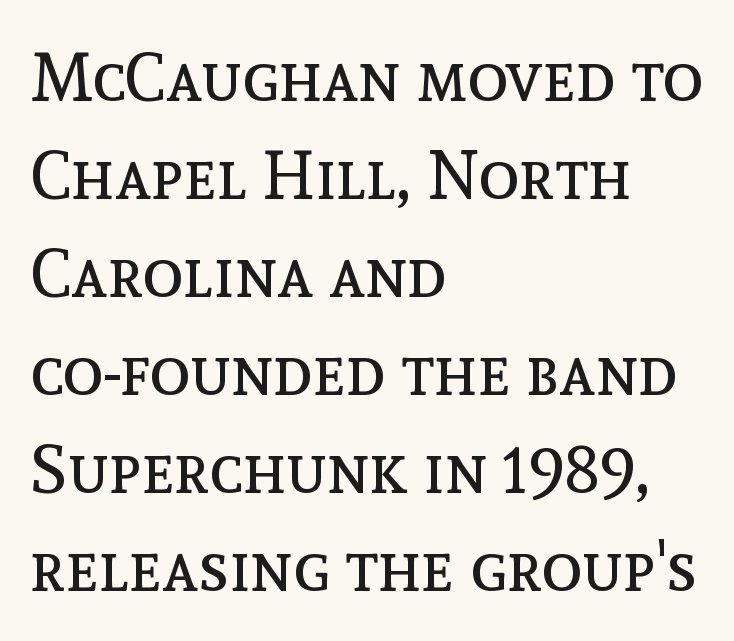
{"italic": "no", "bold": "no", "weight": "regular", "width": "normal", "x_height": "medium", "monospaced": "no", "underline": "no", "align": "left", "line_spacing": "normal", "line_spacing_ratio": 1.44, "letter_spacing": "normal", "letter_spacing_em": 0.0, "glyph_px": 68}
